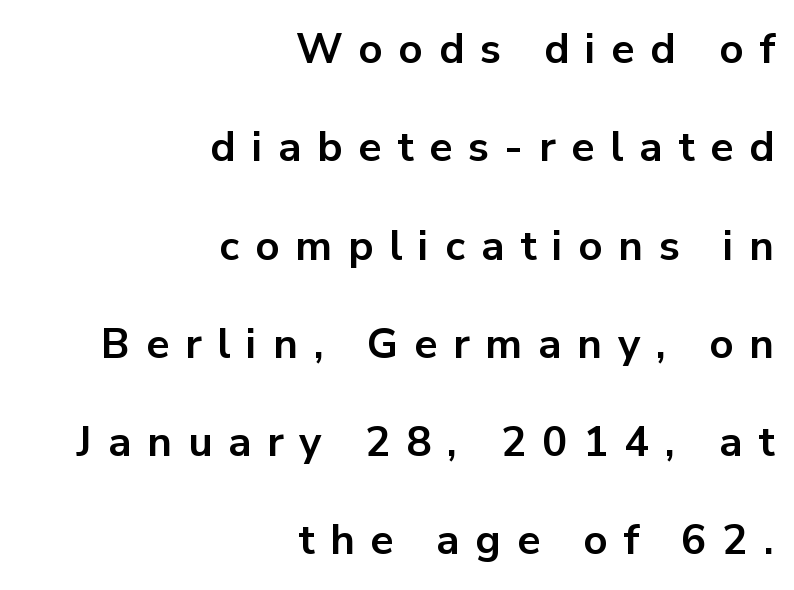
Caption: bold face, heavy strokes. Caption: expanded tracking, letters set apart. Decoration check: the copy has no underline. The font family rendered here belongs to the sans-serif group. Tall strokes in this sample are plumb rather than angled. A typesetter would call this proportional, since set widths differ per character.
